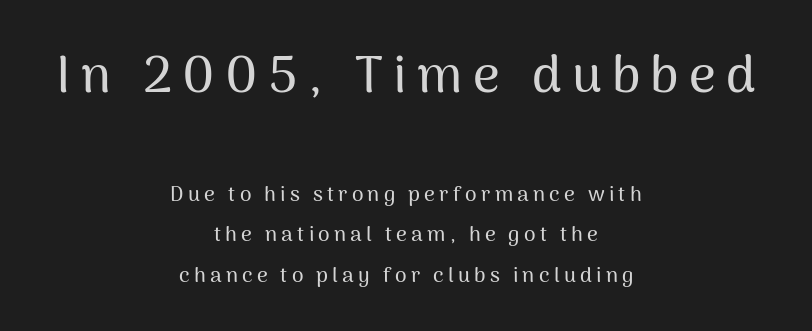
Q: Is the text italic (slanted)? A: No, it is upright.
Q: Is the typeface a serif or a sans-serif typeface? A: Sans-serif.
Q: Is the text underlined? A: No.
Q: How is the paragraph aligned? A: Centered.
Q: Is the spacing between letters normal or unusually wide? A: Unusually wide.
Q: Is the spacing between lines tight, normal or loose? A: Loose.
Q: Which block of text is set in a larger size, the first (top) or the second (bottom)? A: The first (top) one.
Q: Width (condensed, normal, or wide)? A: Normal.
Q: Stroke contrast? A: Medium.
Q: x-height? A: Medium.
Q: Monospaced? A: No.
